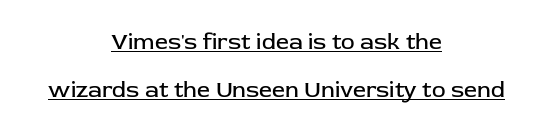
Vertically, the passage feels expansive, rows floating well apart. Line starts and ends both wander, symmetrically. Ordinary non-slanted type is in use. Between one letter and the next there's only the usual sliver of space.
